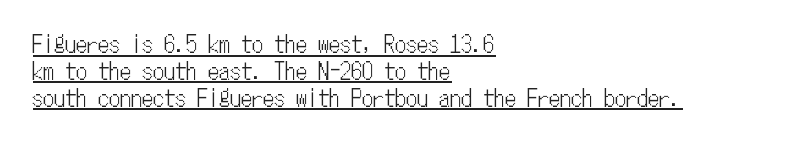
Honestly, the underline is the first thing you notice here. Glyph-to-glyph distance matches everyday printed text. The lines in this sample share a left origin and differ only in where they stop. Unlike italic type, these characters show no tilt at all.
